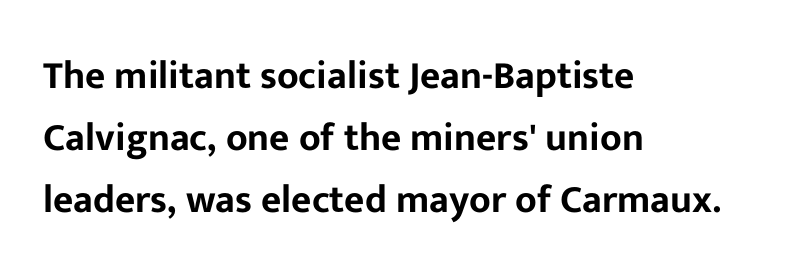
The image shows 39 px sans-serif type, upright; set left-aligned, normal line spacing (1.59x), normal letter spacing, not underlined; low stroke contrast and a medium x-height.
